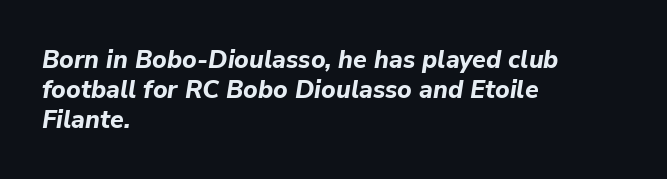
The image shows 25 px bold type, italic (leaning right); set left-aligned, line spacing 1.2x, normal letter spacing, not underlined.
